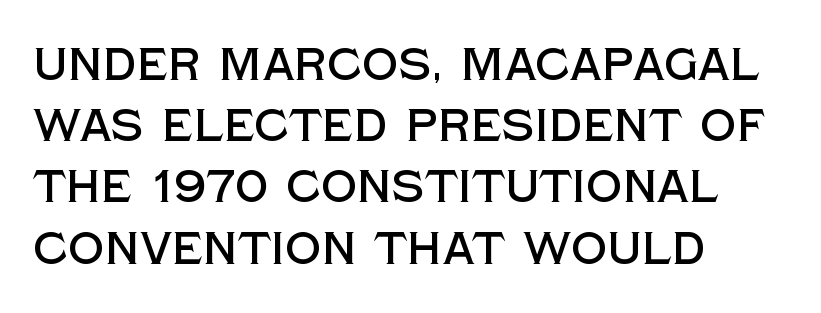
Q: Is the text italic (slanted)? A: No, it is upright.
Q: Is the typeface a serif or a sans-serif typeface? A: Sans-serif.
Q: Is the text underlined? A: No.
Q: How is the paragraph aligned? A: Left-aligned.
Q: Is the spacing between letters normal or unusually wide? A: Normal.
Q: Is the spacing between lines tight, normal or loose? A: Normal.
Q: Width (condensed, normal, or wide)? A: Normal.
Q: x-height? A: Large.
Q: Monospaced? A: No.
